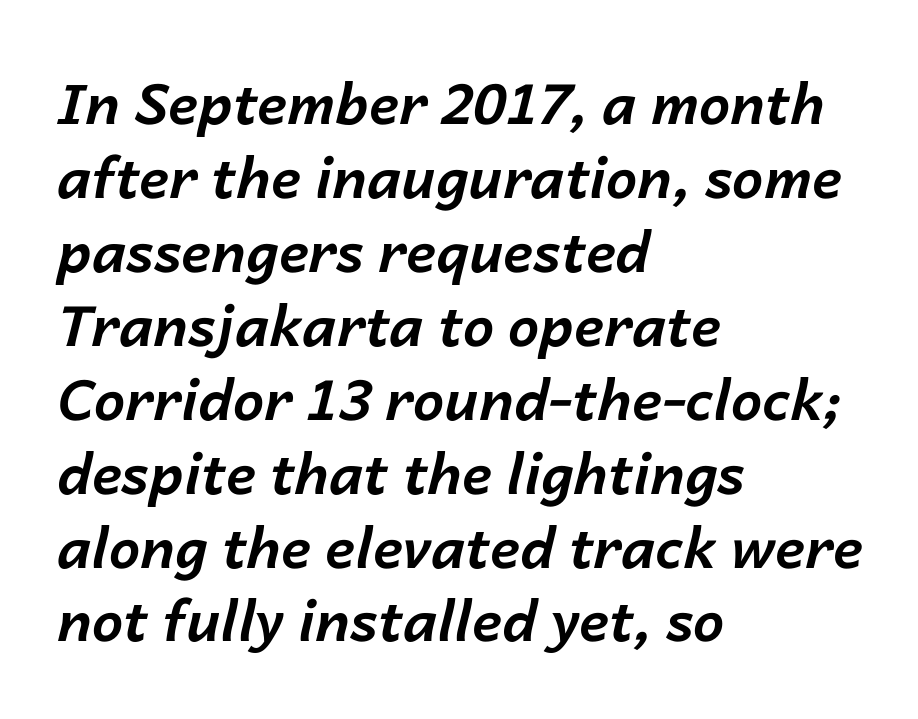
{"italic": "yes", "lean": "right", "slant_degrees": 14, "bold": "yes", "weight": "bold", "width": "normal", "stroke_contrast": "low", "x_height": "medium", "monospaced": "no", "underline": "no", "align": "left", "line_spacing": "normal", "line_spacing_ratio": 1.32, "letter_spacing": "normal", "letter_spacing_em": 0.0, "glyph_px": 56}
